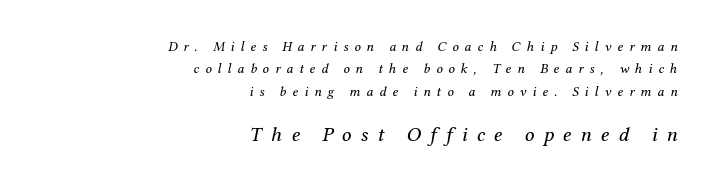
{"italic": "yes", "lean": "right", "slant_degrees": 12, "bold": "no", "underline": "no", "align": "right", "line_spacing": "normal", "line_spacing_ratio": 1.59, "letter_spacing": "wide", "letter_spacing_em": 0.43, "larger_block": "second", "size_ratio": 1.5, "glyph_px": 21}
